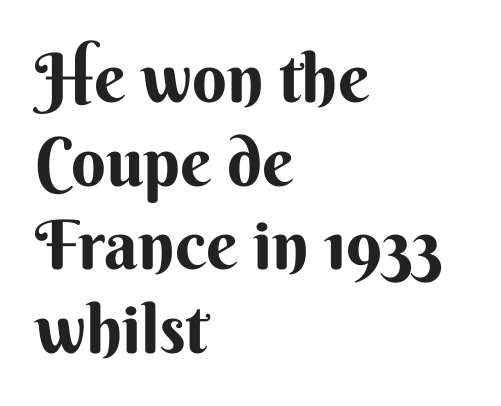
The image shows 68 px sans-serif type, upright; set left-aligned, line spacing 1.23x, normal letter spacing, not underlined; medium stroke contrast and a small x-height.
